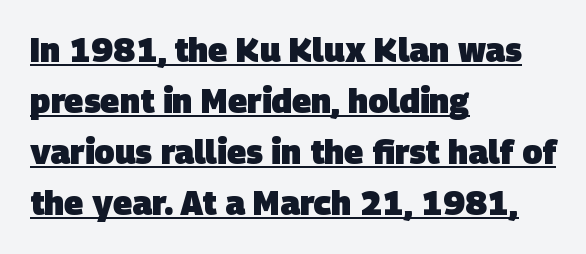
Q: Is the text bold? A: Yes.
Q: Is the typeface a serif or a sans-serif typeface? A: Sans-serif.
Q: Is the text underlined? A: Yes.
Q: How is the paragraph aligned? A: Left-aligned.
Q: Is the spacing between letters normal or unusually wide? A: Normal.
Q: Is the spacing between lines tight, normal or loose? A: Normal.
Q: Width (condensed, normal, or wide)? A: Normal.
Q: Stroke contrast? A: Low.
Q: x-height? A: Large.
Q: Monospaced? A: No.
